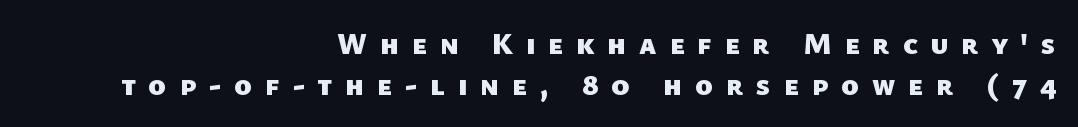
The passage shown is typeset with a sans-serif family. Varying glyph widths throughout — classic text-font behaviour. Look at the stroke-to-counter ratio: heavy, a bold. Each line ends at the same right margin while the left side varies.
